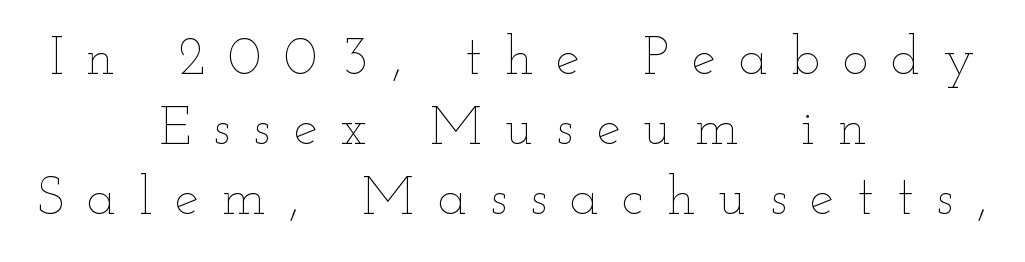
In terms of letterspacing, this is a distinctly airy, spread setting. The strip under each line holds only bare page. This sample is center-justified, so both line endings float freely. Reading down the column, the eye jumps a familiar distance to each next line.
